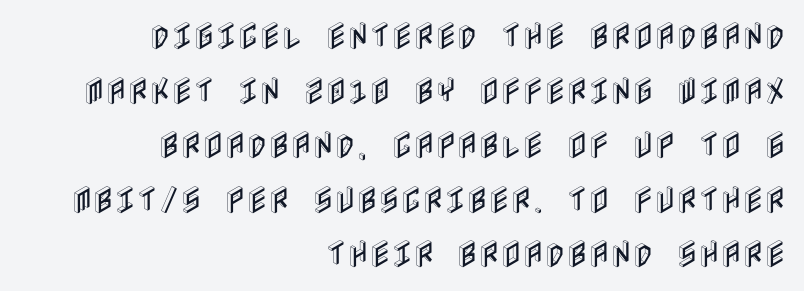
{"italic": "no", "width": "condensed", "x_height": "large", "underline": "no", "align": "right", "line_spacing_ratio": 1.82, "letter_spacing": "normal", "letter_spacing_em": 0.0, "glyph_px": 30}
